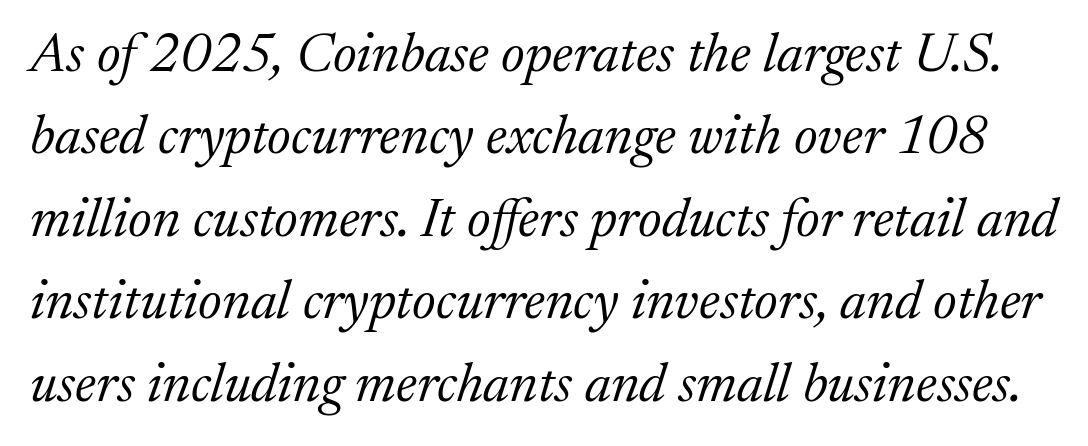
Q: Is the text bold? A: No.
Q: Is the text italic (slanted)? A: Yes, it leans right by about 17 degrees.
Q: Is the typeface a serif or a sans-serif typeface? A: Serif.
Q: Is the text underlined? A: No.
Q: Is the spacing between letters normal or unusually wide? A: Normal.
Q: Is the spacing between lines tight, normal or loose? A: Normal.
Q: Width (condensed, normal, or wide)? A: Normal.
Q: Stroke contrast? A: Medium.
Q: x-height? A: Medium.
Q: Monospaced? A: No.
